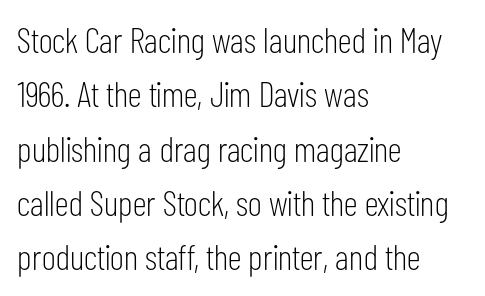
The image shows 36 px light, condensed sans-serif type, upright; set left-aligned, normal line spacing (1.51x), normal letter spacing, not underlined; low stroke contrast and a medium x-height.
